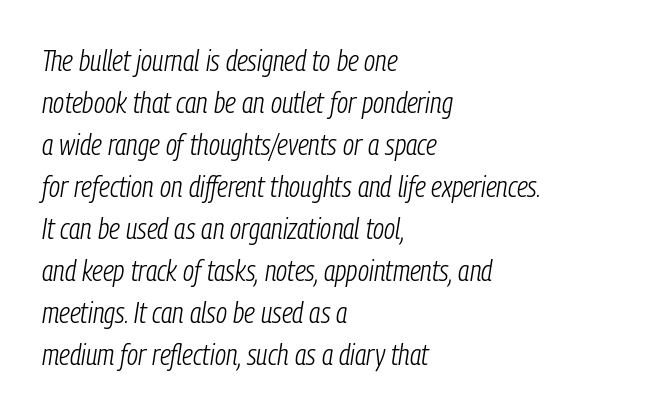
{"italic": "yes", "lean": "right", "slant_degrees": 9, "bold": "no", "weight": "light", "width": "condensed", "stroke_contrast": "low", "x_height": "medium", "monospaced": "no", "underline": "no", "align": "left", "line_spacing": "normal", "line_spacing_ratio": 1.45, "letter_spacing": "normal", "letter_spacing_em": 0.0, "glyph_px": 29}
